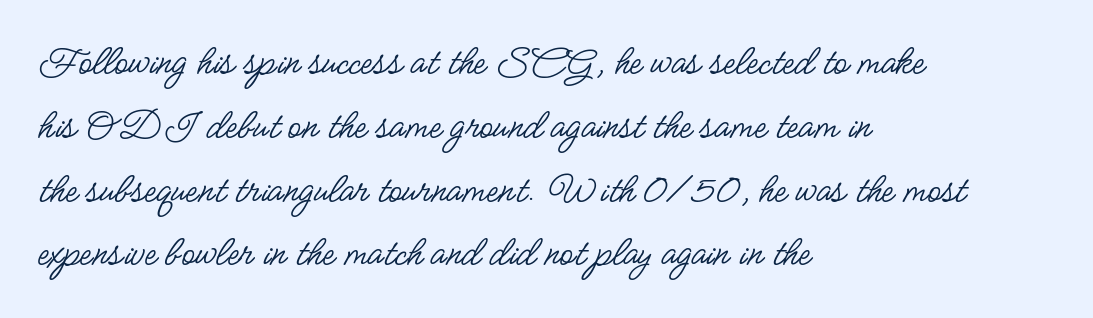
{"serif": "no", "bold": "no", "weight": "regular", "width": "condensed", "stroke_contrast": "low", "x_height": "small", "monospaced": "no", "underline": "no", "align": "left", "line_spacing": "normal", "line_spacing_ratio": 1.45, "letter_spacing": "normal", "letter_spacing_em": 0.0, "glyph_px": 44}
